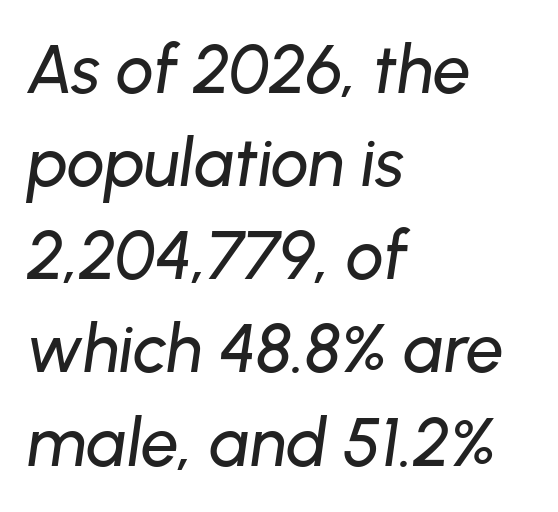
The image shows 67 px text type, italic (leaning right); set left-aligned, normal line spacing (1.39x), normal letter spacing, not underlined; low stroke contrast and a medium x-height.
